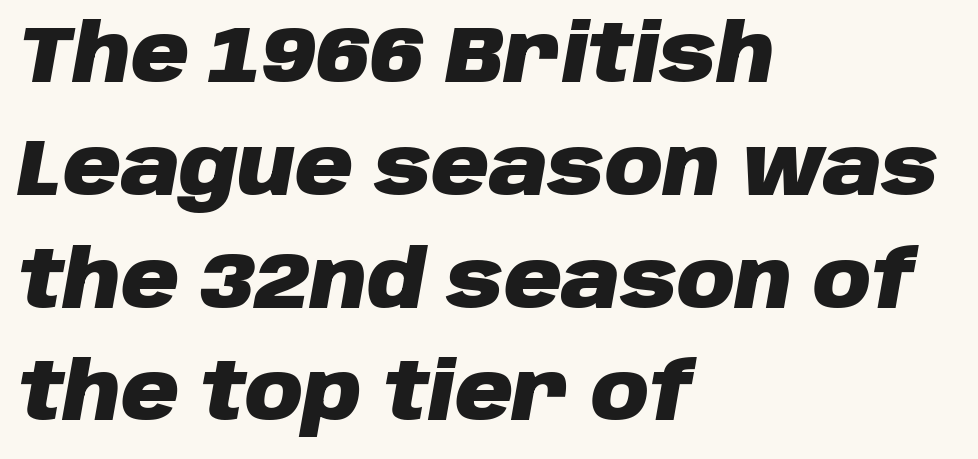
{"italic": "yes", "lean": "right", "slant_degrees": 10, "bold": "yes", "weight": "heavy", "width": "normal", "stroke_contrast": "low", "x_height": "large", "monospaced": "no", "underline": "no", "align": "left", "line_spacing": "normal", "line_spacing_ratio": 1.41, "letter_spacing": "normal", "letter_spacing_em": 0.0, "glyph_px": 80}
